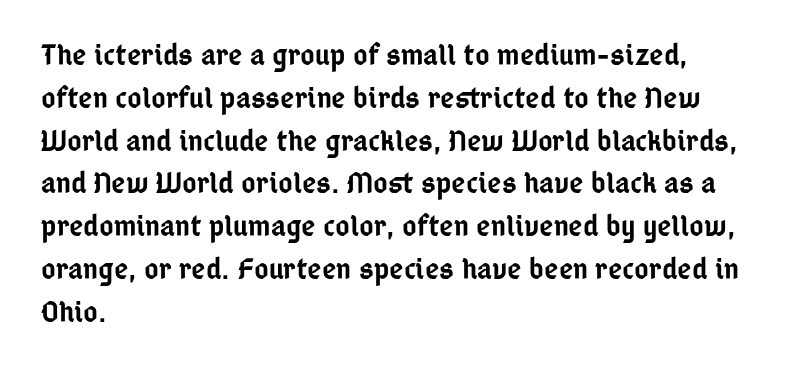
Q: Is the text bold? A: Semi-bold.
Q: Is the text italic (slanted)? A: No, it is upright.
Q: Is the typeface a serif or a sans-serif typeface? A: Sans-serif.
Q: Is the text underlined? A: No.
Q: How is the paragraph aligned? A: Left-aligned.
Q: Is the spacing between letters normal or unusually wide? A: Normal.
Q: Is the spacing between lines tight, normal or loose? A: Normal.
Q: Width (condensed, normal, or wide)? A: Condensed.
Q: Stroke contrast? A: Low.
Q: x-height? A: Medium.
Q: Monospaced? A: No.
